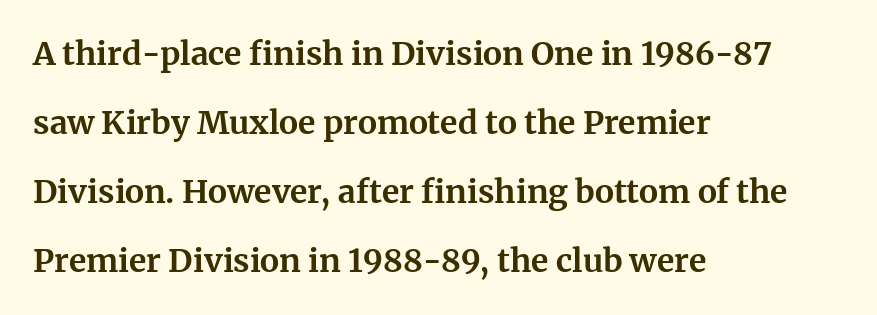
{"serif": "yes", "italic": "no", "bold": "yes", "weight": "bold", "width": "normal", "stroke_contrast": "medium", "x_height": "medium", "monospaced": "no", "underline": "no", "align": "left", "line_spacing": "loose", "line_spacing_ratio": 2.16, "letter_spacing": "normal", "letter_spacing_em": 0.0, "glyph_px": 32}
